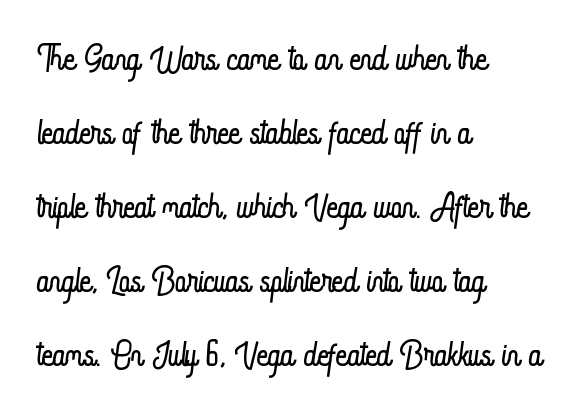
Q: Is the text bold? A: No.
Q: Is the text underlined? A: No.
Q: How is the paragraph aligned? A: Left-aligned.
Q: Is the spacing between letters normal or unusually wide? A: Normal.
Q: Is the spacing between lines tight, normal or loose? A: Normal.
Q: Width (condensed, normal, or wide)? A: Condensed.
Q: Stroke contrast? A: Low.
Q: x-height? A: Small.
Q: Monospaced? A: No.
